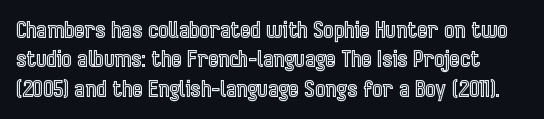
Caption: standard tracking, unaltered. Every stem runs plumb, perpendicular to the baseline. The block of text has a typical density, with ordinary space between rows. Underline: absent.
